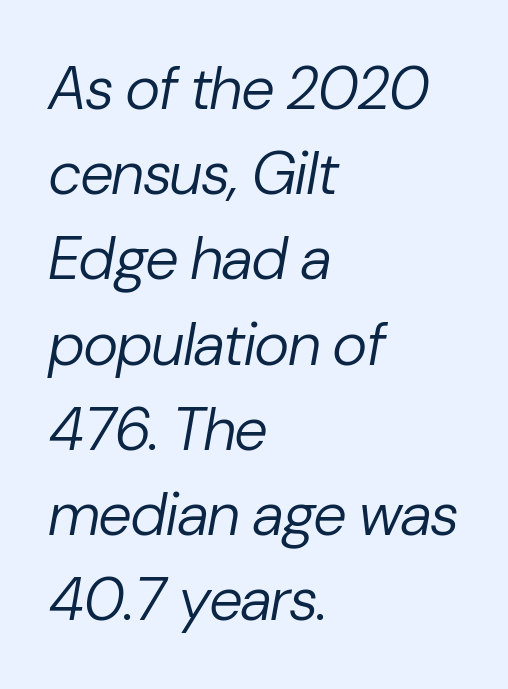
Reading down the column, the eye jumps a familiar distance to each next line. The gaps between neighbouring characters are ordinary and unremarkable. Where is the straight margin? On the left. The typesetting does not lean heavy: it is not bold.
